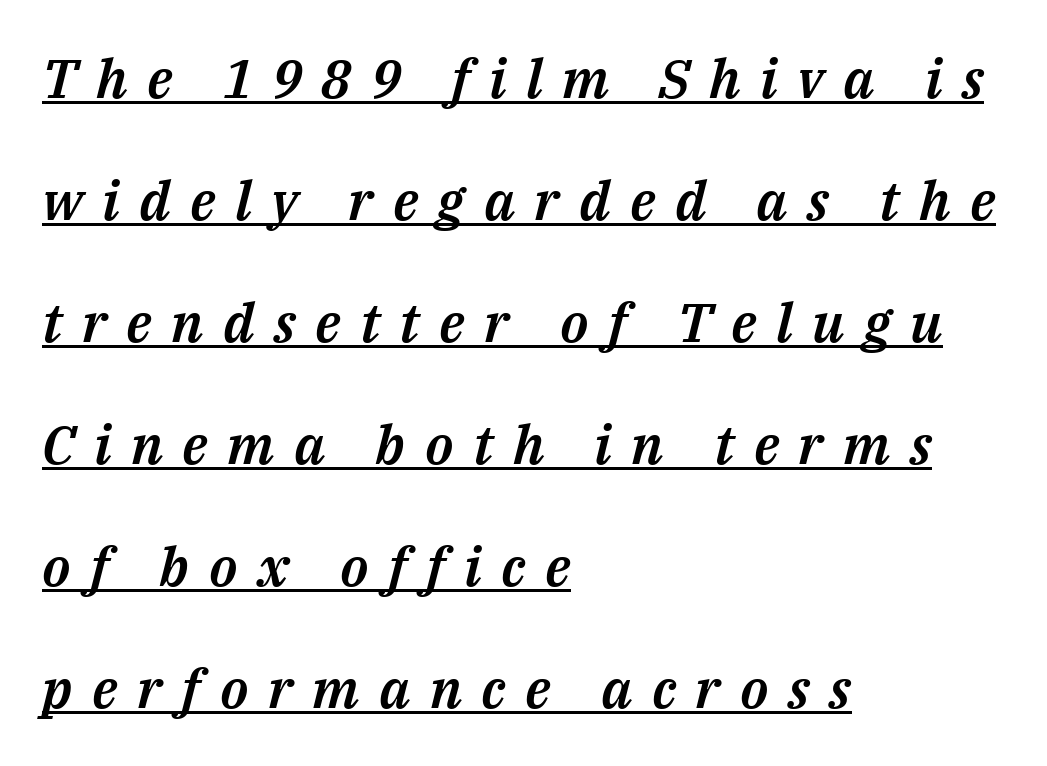
Yep, that's italic — everything's leaning. The face used here is rendered with a markedly widened letterfit. Emphasis is given by a line drawn under the lettering. The block of text is sparse from top to bottom, with ample space between rows. Notice how the passage keeps a crisp vertical edge on the left only.
